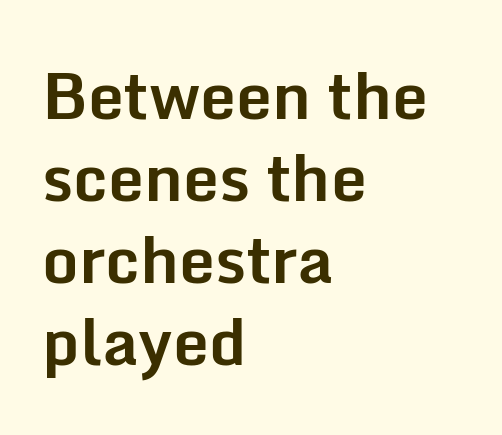
Q: Is the text bold? A: Yes.
Q: Is the text italic (slanted)? A: No, it is upright.
Q: Is the typeface a serif or a sans-serif typeface? A: Sans-serif.
Q: Is the text underlined? A: No.
Q: How is the paragraph aligned? A: Left-aligned.
Q: Is the spacing between letters normal or unusually wide? A: Normal.
Q: Is the spacing between lines tight, normal or loose? A: Normal.
Q: Width (condensed, normal, or wide)? A: Normal.
Q: Stroke contrast? A: Low.
Q: x-height? A: Medium.
Q: Monospaced? A: No.
